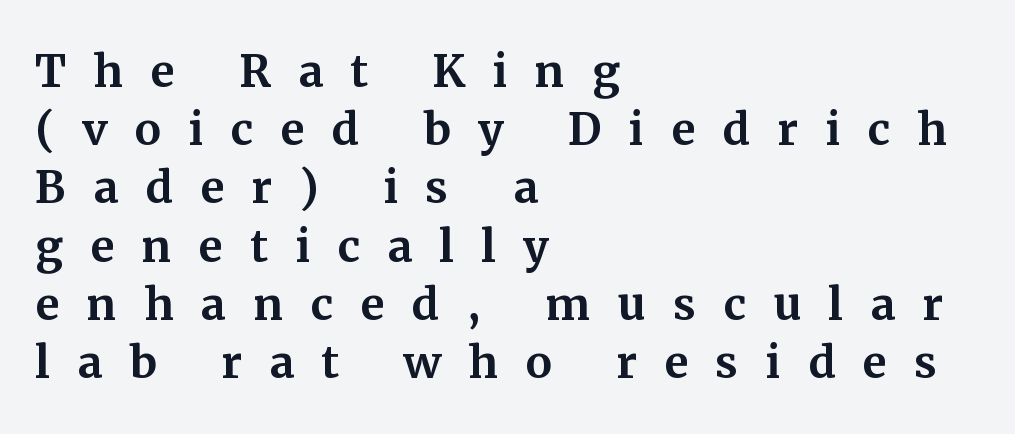
{"serif": "yes", "italic": "no", "width": "normal", "stroke_contrast": "medium", "x_height": "medium", "monospaced": "no", "underline": "no", "align": "left", "line_spacing": "tight", "line_spacing_ratio": 0.97, "letter_spacing": "wide", "letter_spacing_em": 0.45, "glyph_px": 60}
